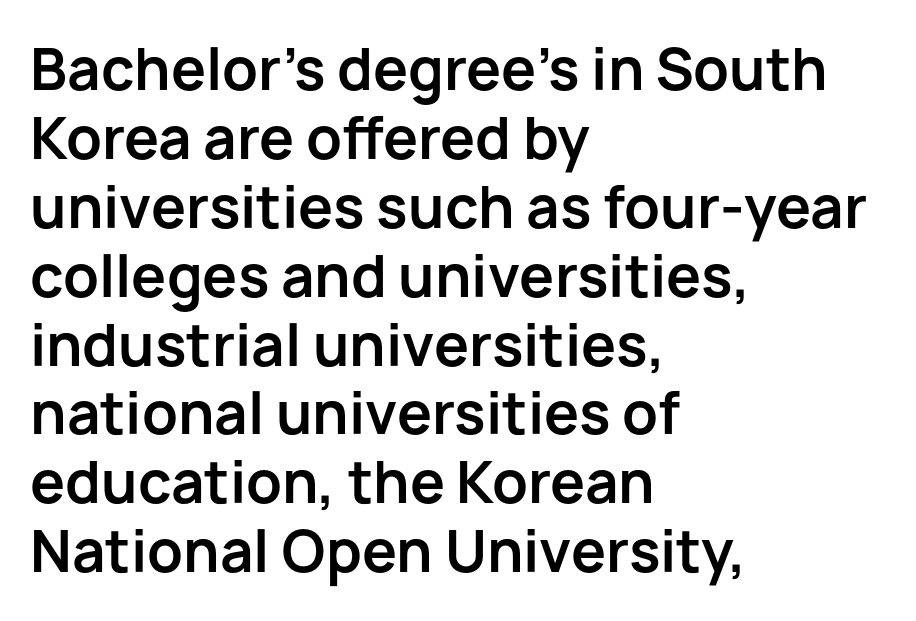
{"serif": "no", "italic": "no", "bold": "yes", "weight": "bold", "width": "normal", "stroke_contrast": "low", "x_height": "medium", "monospaced": "no", "underline": "no", "align": "left", "line_spacing_ratio": 1.23, "letter_spacing": "normal", "letter_spacing_em": 0.0, "glyph_px": 56}
